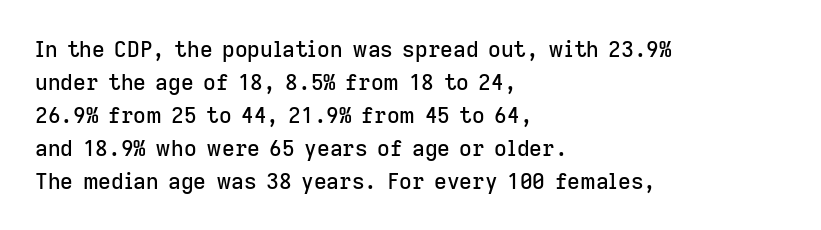
The image shows 22 px text type, upright; set left-aligned, normal line spacing (1.5x), normal letter spacing, not underlined.
